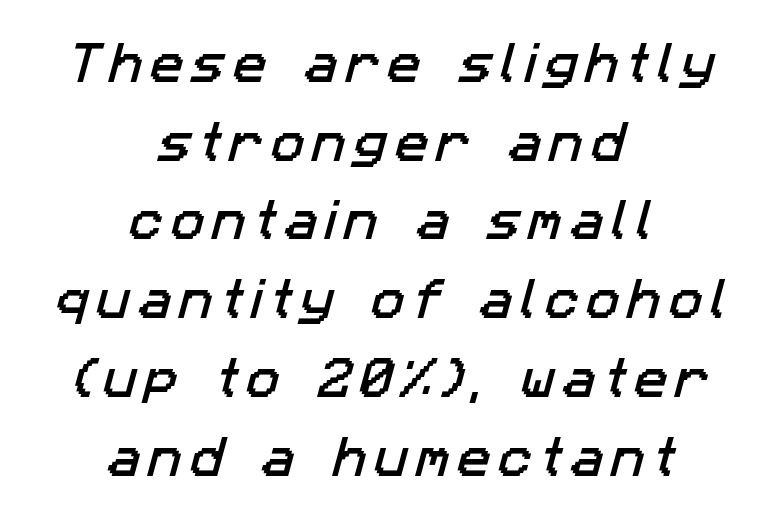
This sample has the flowing, uneven cadence of proportional lettering. The face used here is a sans, in the tradition of grotesques and geometrics. Is the block centered? Yes — each line is placed symmetrically about the middle. Decoration check: the copy has no underline.
